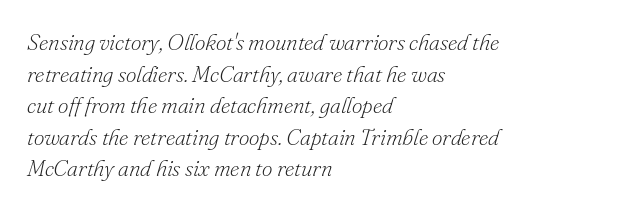
The image shows 23 px text type, italic (leaning right); set left-aligned, normal line spacing (1.37x), normal letter spacing, not underlined.
